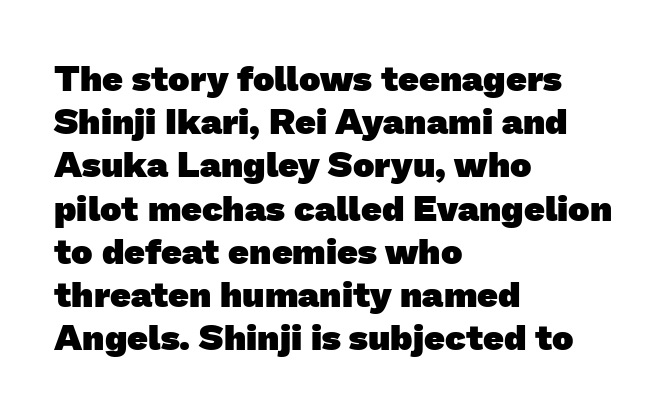
Q: Is the text bold? A: Yes.
Q: Is the typeface a serif or a sans-serif typeface? A: Sans-serif.
Q: Is the text underlined? A: No.
Q: How is the paragraph aligned? A: Left-aligned.
Q: Is the spacing between letters normal or unusually wide? A: Normal.
Q: Width (condensed, normal, or wide)? A: Normal.
Q: Stroke contrast? A: Low.
Q: x-height? A: Medium.
Q: Monospaced? A: No.
